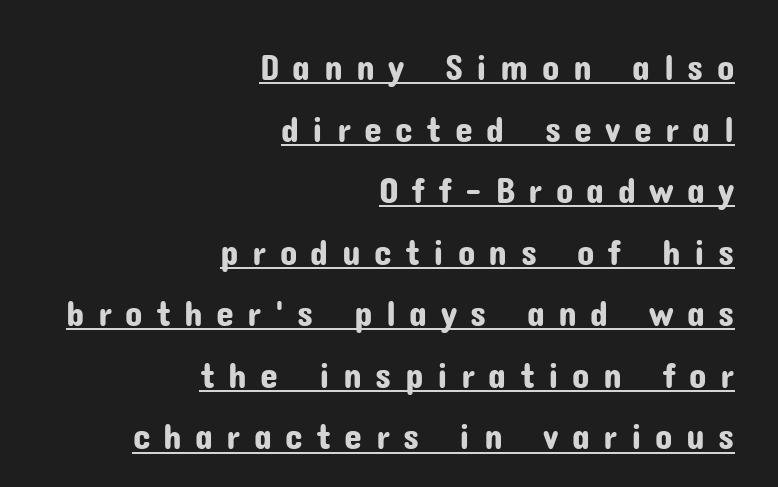
You could not count columns in this text — the font is proportionally spaced. Check the space under the baseline: a stroke is drawn there. Tracking value appears strongly positive — letters spread wide. You can tell it's not italic because the verticals are truly vertical. Nope, no serifs anywhere on these letters. Alignment: flush right.
